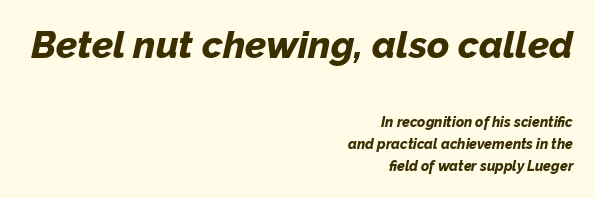
The image shows 38 px bold type, italic (leaning right); set right-aligned, normal line spacing (1.59x), normal letter spacing, not underlined; the first (top) block is 2.71x larger; low stroke contrast and a medium x-height.
